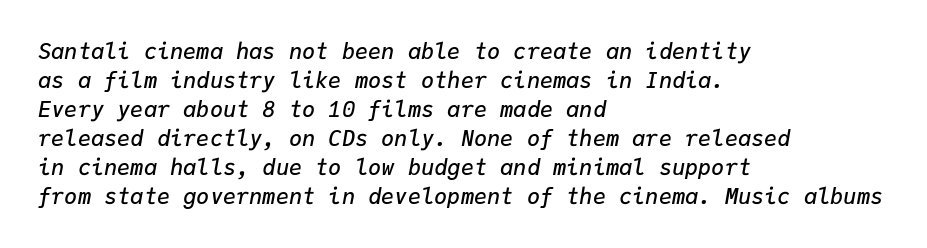
{"italic": "yes", "lean": "right", "slant_degrees": 9, "bold": "semi", "underline": "no", "align": "left", "line_spacing": "normal", "line_spacing_ratio": 1.32, "letter_spacing": "normal", "letter_spacing_em": 0.0, "glyph_px": 22}
